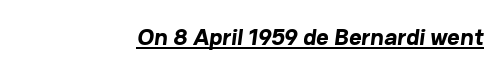
The image shows 24 px bold type; set right-aligned, normal letter spacing, underlined.
